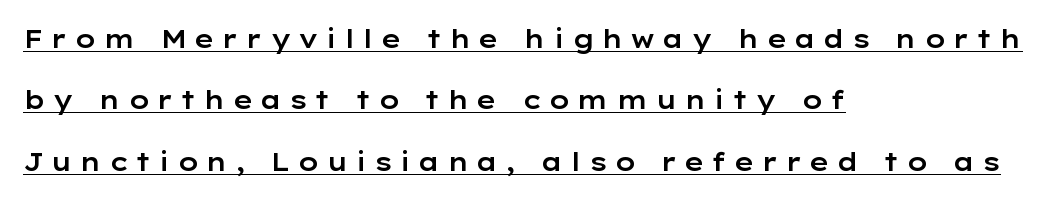
The image shows 25 px text type, upright; set left-aligned, loose line spacing (2.46x), unusually wide letter spacing (+0.26 em), underlined.
